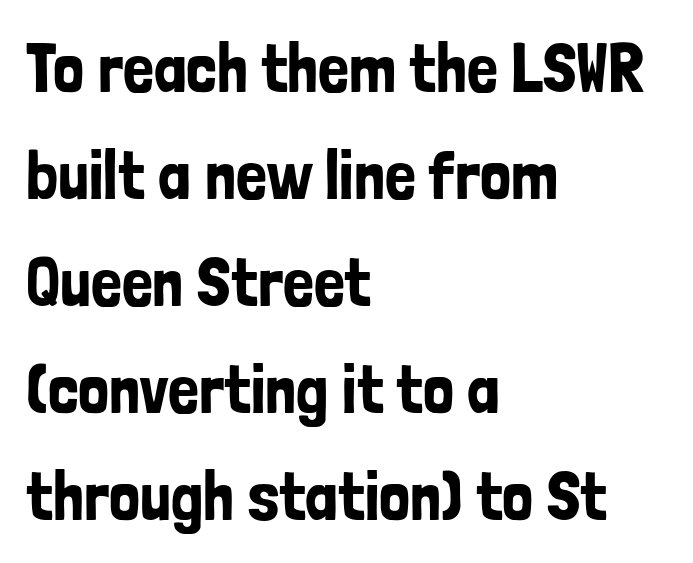
The image shows 69 px condensed sans-serif type, upright; set left-aligned, normal line spacing (1.55x), normal letter spacing, not underlined; low stroke contrast and a medium x-height.
